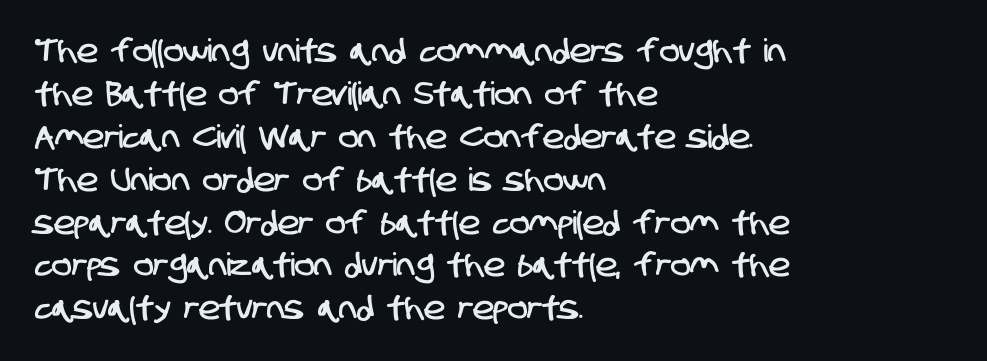
Do the characters align in a grid? No, the font is proportional. Observe the ordinary spacing: letters are neighbours, not strangers. Layout note: lines flush left. The letters carry no serifs — their stems end cleanly without finishing strokes. The passage shown stacks its lines at a standard gap.
